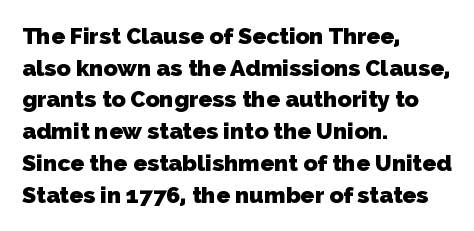
Q: Is the text bold? A: Yes.
Q: Is the text underlined? A: No.
Q: How is the paragraph aligned? A: Left-aligned.
Q: Is the spacing between letters normal or unusually wide? A: Normal.
Q: Is the spacing between lines tight, normal or loose? A: Normal.
